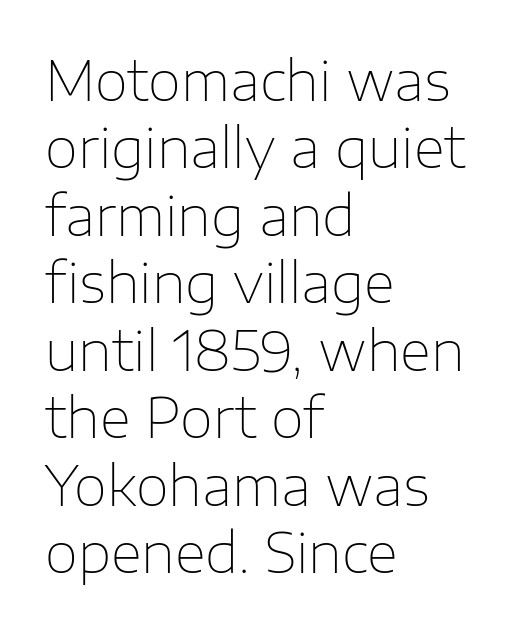
Q: Is the text bold? A: No.
Q: Is the text italic (slanted)? A: No, it is upright.
Q: Is the typeface a serif or a sans-serif typeface? A: Sans-serif.
Q: Is the text underlined? A: No.
Q: How is the paragraph aligned? A: Left-aligned.
Q: Is the spacing between letters normal or unusually wide? A: Normal.
Q: Is the spacing between lines tight, normal or loose? A: Normal.
Q: Width (condensed, normal, or wide)? A: Normal.
Q: Stroke contrast? A: Low.
Q: x-height? A: Medium.
Q: Monospaced? A: No.
